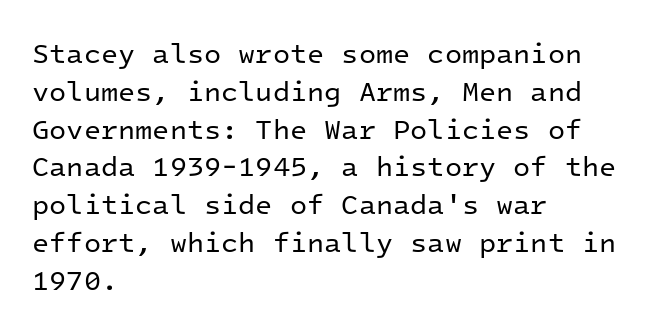
Q: Is the text bold? A: No.
Q: Is the text italic (slanted)? A: No, it is upright.
Q: Is the typeface a serif or a sans-serif typeface? A: Sans-serif.
Q: Is the text underlined? A: No.
Q: How is the paragraph aligned? A: Left-aligned.
Q: Is the spacing between letters normal or unusually wide? A: Normal.
Q: Is the spacing between lines tight, normal or loose? A: Normal.
Q: Width (condensed, normal, or wide)? A: Normal.
Q: Stroke contrast? A: Low.
Q: x-height? A: Medium.
Q: Monospaced? A: Yes.
